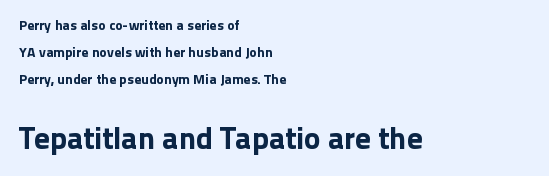
Q: Is the text italic (slanted)? A: No, it is upright.
Q: Is the typeface a serif or a sans-serif typeface? A: Sans-serif.
Q: Is the text underlined? A: No.
Q: How is the paragraph aligned? A: Left-aligned.
Q: Is the spacing between letters normal or unusually wide? A: Normal.
Q: Is the spacing between lines tight, normal or loose? A: Loose.
Q: Which block of text is set in a larger size, the first (top) or the second (bottom)? A: The second (bottom) one.
Q: Width (condensed, normal, or wide)? A: Normal.
Q: Stroke contrast? A: Low.
Q: x-height? A: Medium.
Q: Monospaced? A: No.
